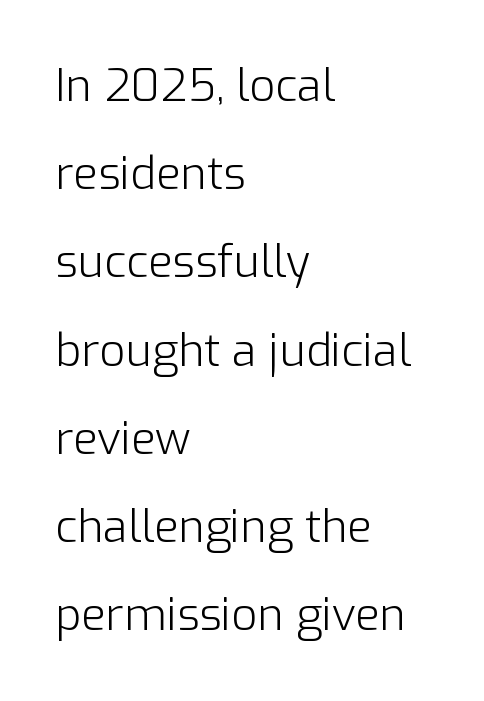
Each line starts at the same left margin while the right side varies. In terms of leading, this rendering errs on the spacious side. Stems and bowls with no extra thickness — not bold. Bare-footed words on every line.
